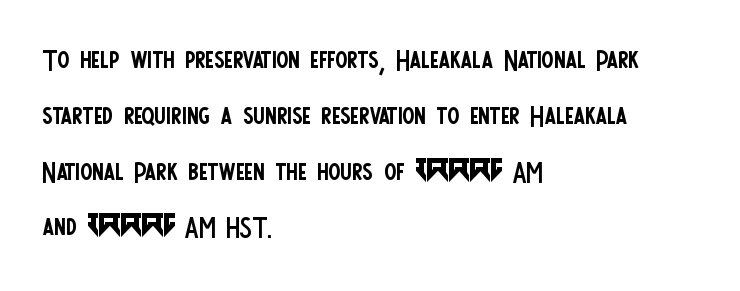
The image shows 36 px regular-weight, condensed sans-serif type, upright; set left-aligned, normal line spacing (1.55x), normal letter spacing, not underlined; low stroke contrast and a large x-height.
